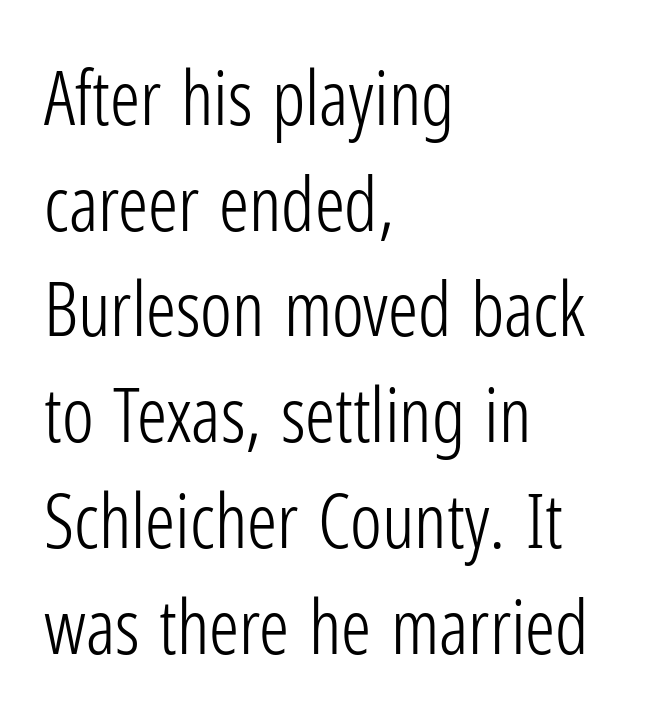
Q: Is the text bold? A: No.
Q: Is the text italic (slanted)? A: No, it is upright.
Q: Is the typeface a serif or a sans-serif typeface? A: Sans-serif.
Q: Is the text underlined? A: No.
Q: How is the paragraph aligned? A: Left-aligned.
Q: Is the spacing between letters normal or unusually wide? A: Normal.
Q: Is the spacing between lines tight, normal or loose? A: Normal.
Q: Width (condensed, normal, or wide)? A: Condensed.
Q: Stroke contrast? A: Low.
Q: x-height? A: Medium.
Q: Monospaced? A: No.
